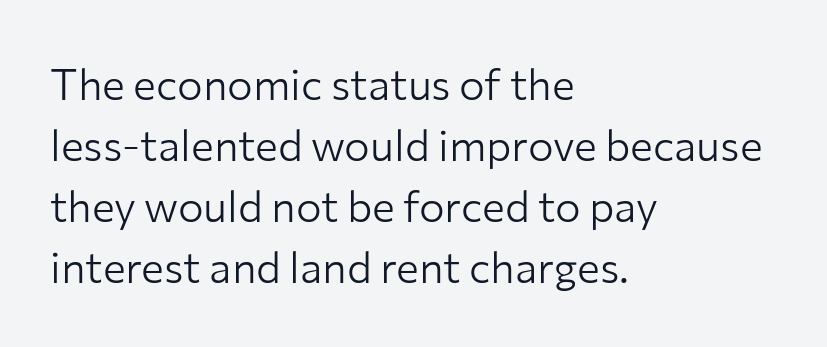
The image shows 43 px light sans-serif type, upright; set left-aligned, normal line spacing (1.42x), normal letter spacing, not underlined; low stroke contrast and a medium x-height.
